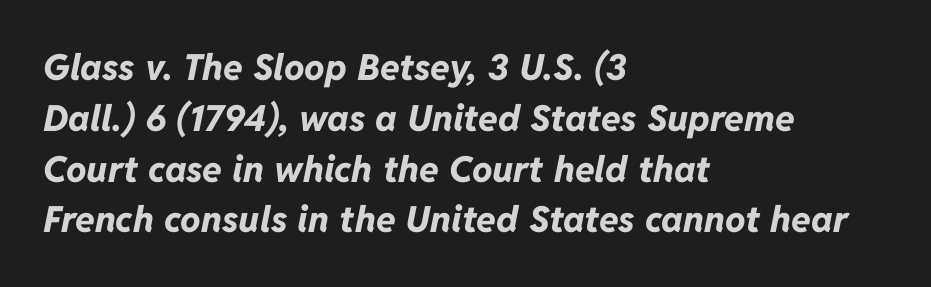
Q: Is the text bold? A: Yes.
Q: Is the text italic (slanted)? A: Yes, it leans right by about 11 degrees.
Q: Is the text underlined? A: No.
Q: How is the paragraph aligned? A: Left-aligned.
Q: Is the spacing between letters normal or unusually wide? A: Normal.
Q: Is the spacing between lines tight, normal or loose? A: Normal.
Q: Width (condensed, normal, or wide)? A: Normal.
Q: Stroke contrast? A: Low.
Q: x-height? A: Medium.
Q: Monospaced? A: No.
